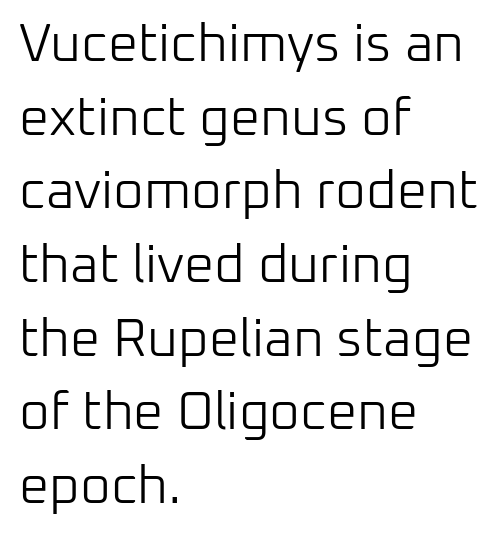
The image shows 53 px light sans-serif type, upright; set left-aligned, normal line spacing (1.39x), normal letter spacing, not underlined; low stroke contrast and a medium x-height.
